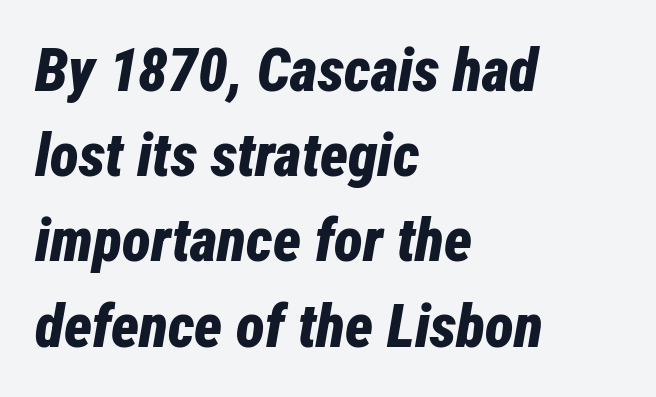
The image shows 60 px bold, condensed type, italic (leaning right); set left-aligned, normal line spacing (1.42x), normal letter spacing, not underlined; low stroke contrast and a medium x-height.
